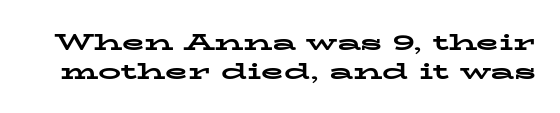
Q: Is the text bold? A: Yes.
Q: Is the text italic (slanted)? A: No, it is upright.
Q: Is the text underlined? A: No.
Q: Is the spacing between letters normal or unusually wide? A: Normal.
